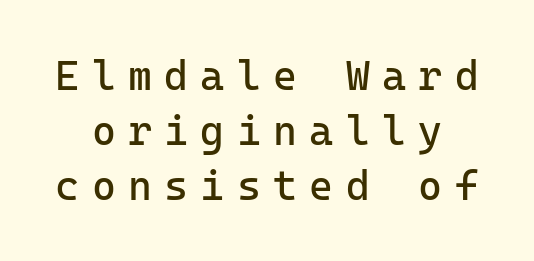
Q: Is the text bold? A: No.
Q: Is the text italic (slanted)? A: No, it is upright.
Q: Is the typeface a serif or a sans-serif typeface? A: Sans-serif.
Q: Is the text underlined? A: No.
Q: Is the spacing between letters normal or unusually wide? A: Unusually wide.
Q: Is the spacing between lines tight, normal or loose? A: Normal.
Q: Width (condensed, normal, or wide)? A: Normal.
Q: Stroke contrast? A: Low.
Q: x-height? A: Medium.
Q: Monospaced? A: Yes.
